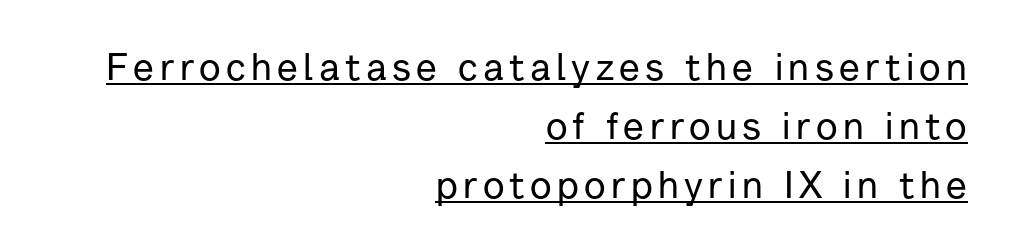
{"serif": "no", "italic": "no", "width": "normal", "stroke_contrast": "low", "x_height": "medium", "monospaced": "no", "underline": "yes", "align": "right", "line_spacing": "normal", "line_spacing_ratio": 1.55, "glyph_px": 38}
